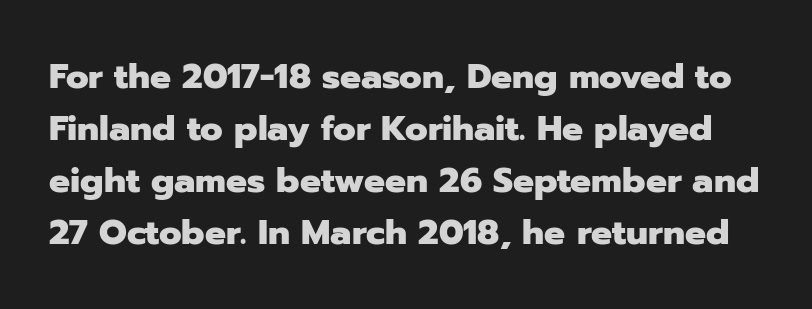
{"serif": "no", "italic": "no", "bold": "yes", "weight": "heavy", "width": "normal", "stroke_contrast": "low", "x_height": "medium", "monospaced": "no", "underline": "no", "line_spacing": "normal", "line_spacing_ratio": 1.49, "letter_spacing": "normal", "letter_spacing_em": 0.0, "glyph_px": 35}
